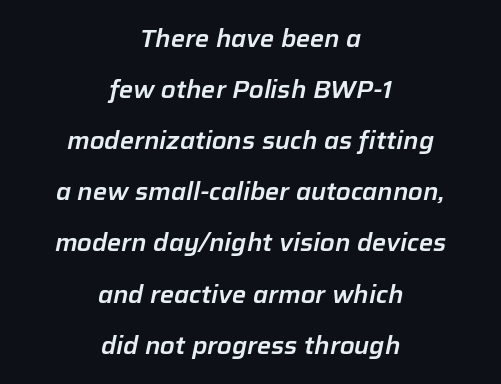
Spacing between characters is what you'd get straight out of the box. Baseline-to-baseline distance is far greater than the letter height. Any mark beneath the type? The region is blank. The font's italic variant was chosen for this text. Casual observation: everything's sitting right in the middle.
